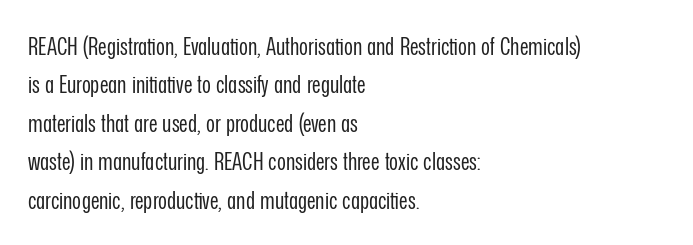
The image shows 24 px text type, upright; set left-aligned, normal line spacing (1.6x), normal letter spacing, not underlined.
